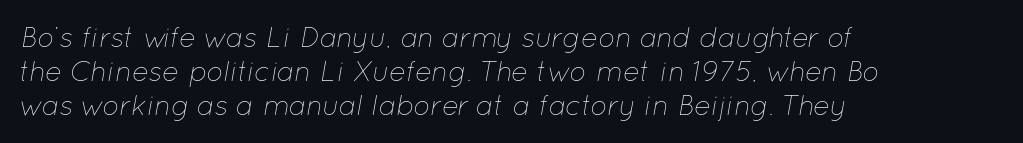
Every character sits at an angle, as italics do. Tracking here is standard; glyphs follow each other at the usual distance. The passage is arranged the way most books set body copy — flush left. On a weight scale, this lands at 450 or below.
